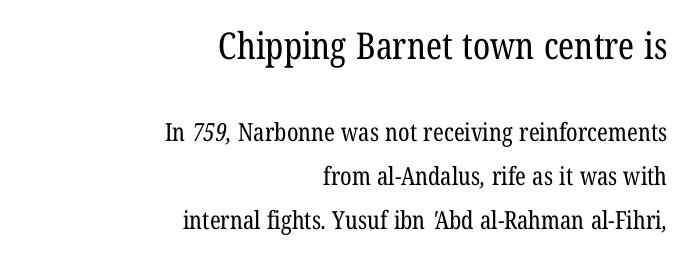
The image shows 37 px regular-weight, condensed serif type; set right-aligned, line spacing 1.76x, normal letter spacing, not underlined; the first (top) block is 1.48x larger; low stroke contrast and a medium x-height.
